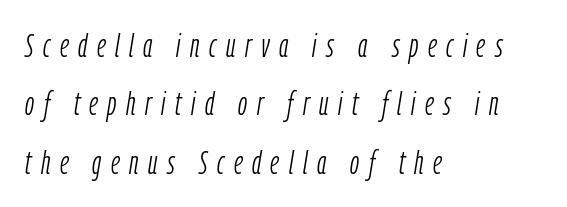
{"italic": "yes", "lean": "right", "slant_degrees": 9, "bold": "no", "weight": "light", "width": "condensed", "stroke_contrast": "low", "x_height": "medium", "monospaced": "no", "underline": "no", "align": "left", "line_spacing_ratio": 1.77, "letter_spacing": "wide", "letter_spacing_em": 0.29, "glyph_px": 33}
